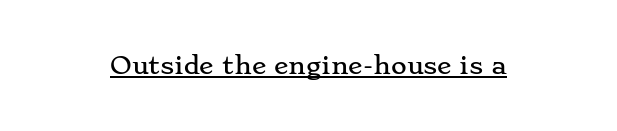
Q: Is the text italic (slanted)? A: No, it is upright.
Q: Is the text underlined? A: Yes.
Q: Is the spacing between letters normal or unusually wide? A: Normal.
